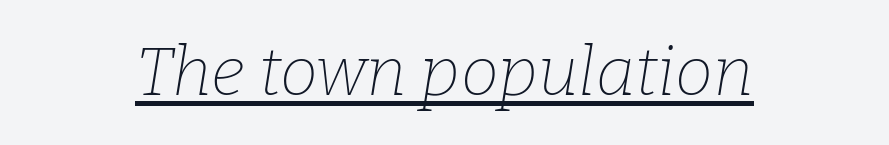
Q: Is the text bold? A: No.
Q: Is the text italic (slanted)? A: Yes, it leans right by about 9 degrees.
Q: Is the typeface a serif or a sans-serif typeface? A: Serif.
Q: Is the text underlined? A: Yes.
Q: How is the paragraph aligned? A: Centered.
Q: Is the spacing between letters normal or unusually wide? A: Normal.
Q: Width (condensed, normal, or wide)? A: Normal.
Q: Stroke contrast? A: Low.
Q: x-height? A: Medium.
Q: Monospaced? A: No.
